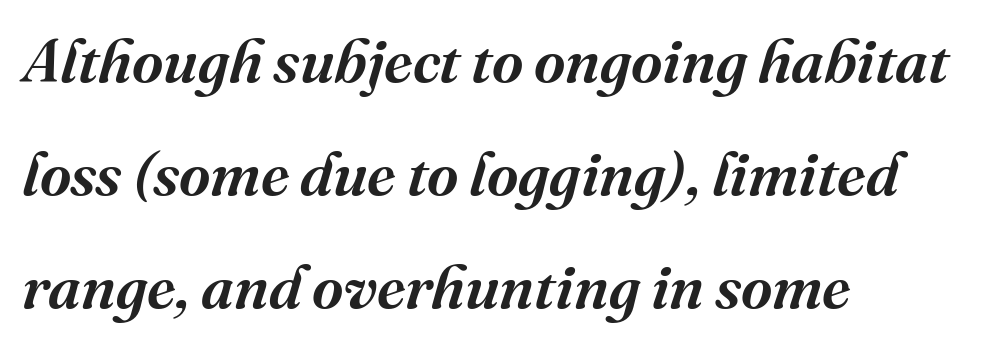
Q: Is the text italic (slanted)? A: Yes, it leans right by about 16 degrees.
Q: Is the typeface a serif or a sans-serif typeface? A: Serif.
Q: Is the text underlined? A: No.
Q: How is the paragraph aligned? A: Left-aligned.
Q: Is the spacing between letters normal or unusually wide? A: Normal.
Q: Width (condensed, normal, or wide)? A: Normal.
Q: Stroke contrast? A: Medium.
Q: x-height? A: Medium.
Q: Monospaced? A: No.
